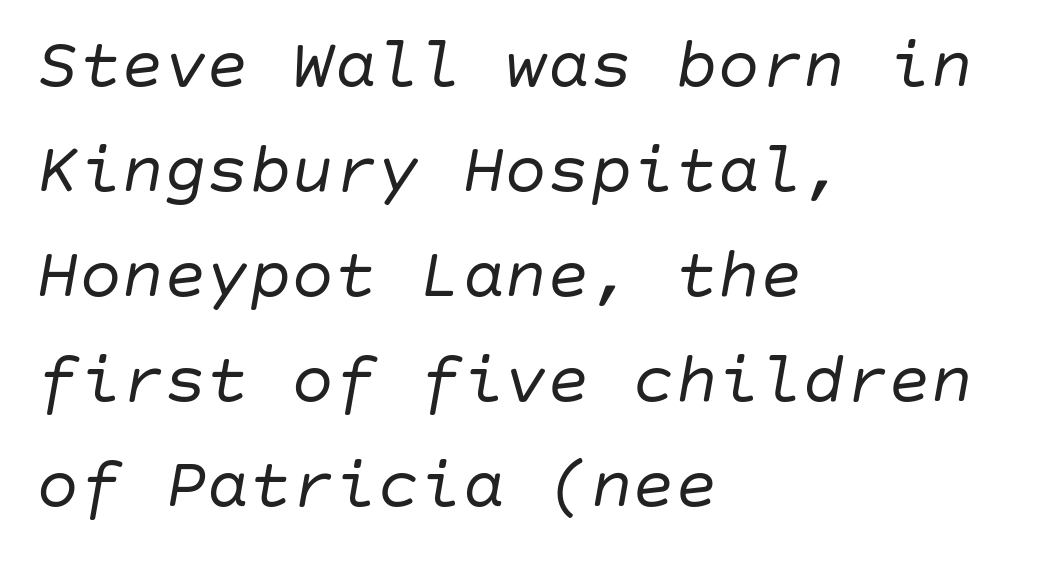
Alignment: flush left. Each stroke keeps to a modest, everyday thickness or less. Each new line begins a customary step beneath the previous one. A bare baseline throughout the passage. Standard letterfit; no display-style spreading of the glyphs.
